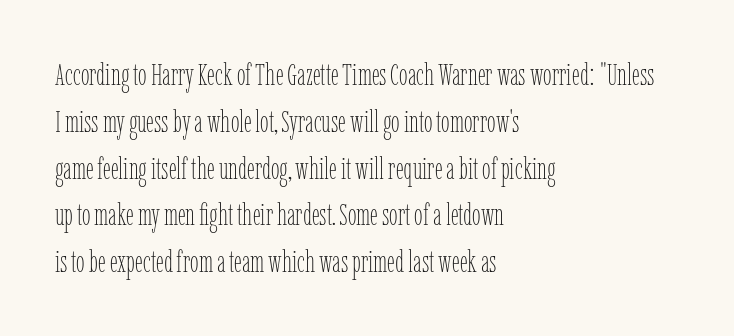
{"italic": "no", "bold": "no", "weight": "thin", "width": "condensed", "stroke_contrast": "low", "x_height": "medium", "monospaced": "no", "underline": "no", "align": "left", "line_spacing": "normal", "line_spacing_ratio": 1.51, "letter_spacing": "normal", "letter_spacing_em": 0.0, "glyph_px": 31}
